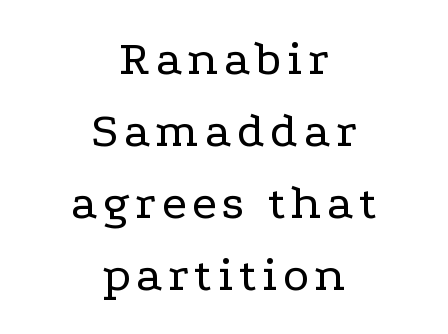
This rendering employs a face with finishing strokes, i.e., a serif. The letters advance in unequal steps, a hallmark of proportional type. Has an underline been added? It has not. Leftover space on each line is divided equally before and after the words. No italicization has been applied; the sample stays upright. Compared with a typical body face, this is equally light or lighter still.
